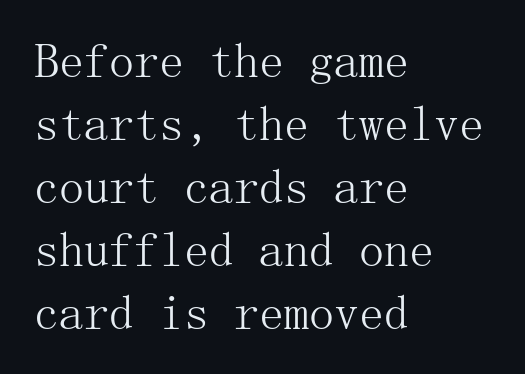
The image shows 50 px light serif type, upright; set left-aligned, normal line spacing (1.26x), normal letter spacing, not underlined; medium stroke contrast and a medium x-height.
